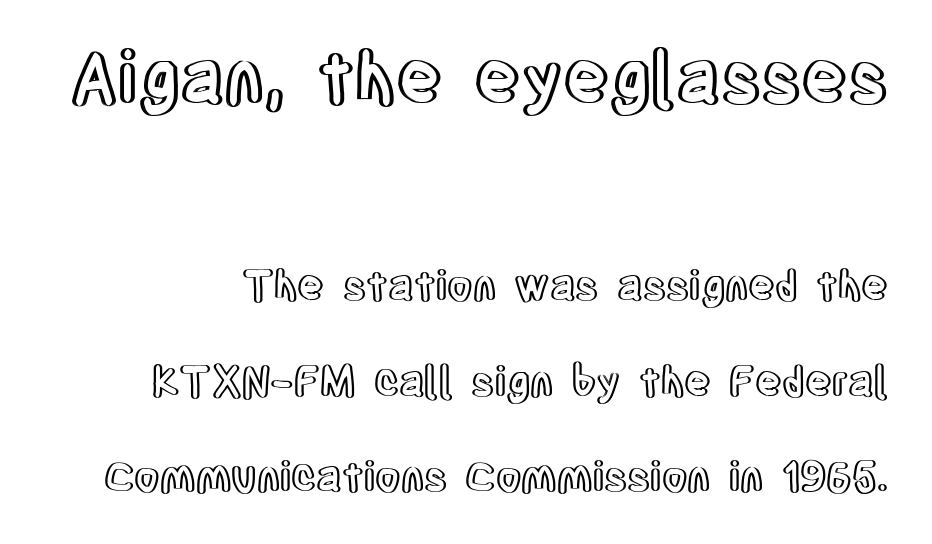
Q: Is the text italic (slanted)? A: No, it is upright.
Q: Is the text underlined? A: No.
Q: Is the spacing between letters normal or unusually wide? A: Normal.
Q: Is the spacing between lines tight, normal or loose? A: Loose.
Q: Which block of text is set in a larger size, the first (top) or the second (bottom)? A: The first (top) one.
Q: Width (condensed, normal, or wide)? A: Condensed.
Q: x-height? A: Large.
Q: Monospaced? A: No.
